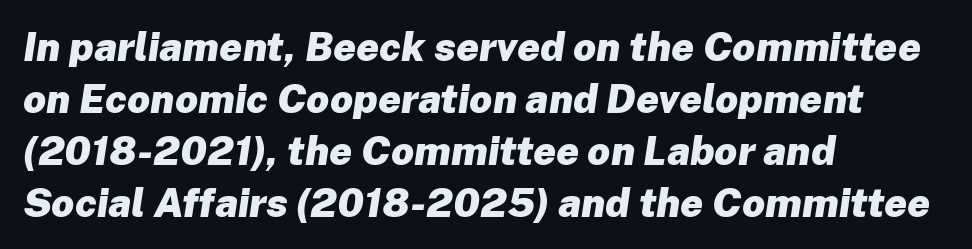
{"italic": "yes", "lean": "right", "slant_degrees": 8, "bold": "yes", "weight": "heavy", "width": "normal", "stroke_contrast": "low", "x_height": "medium", "monospaced": "no", "underline": "no", "align": "left", "line_spacing": "normal", "line_spacing_ratio": 1.3, "letter_spacing": "normal", "letter_spacing_em": 0.0, "glyph_px": 40}
